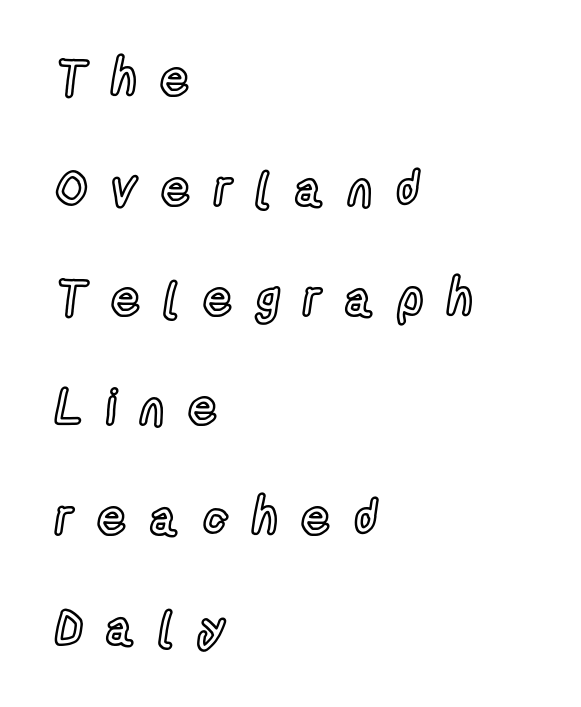
Q: Is the text italic (slanted)? A: Yes.
Q: Is the text underlined? A: No.
Q: How is the paragraph aligned? A: Left-aligned.
Q: Is the spacing between letters normal or unusually wide? A: Unusually wide.
Q: Is the spacing between lines tight, normal or loose? A: Loose.
Q: Width (condensed, normal, or wide)? A: Condensed.
Q: x-height? A: Medium.
Q: Monospaced? A: No.
